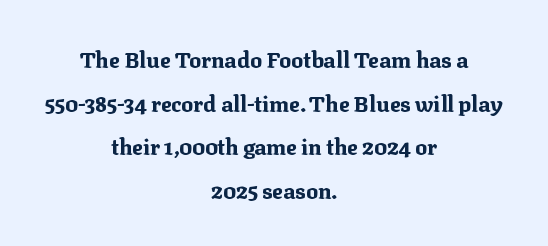
Q: Is the text bold? A: Yes.
Q: Is the text italic (slanted)? A: No, it is upright.
Q: Is the text underlined? A: No.
Q: How is the paragraph aligned? A: Centered.
Q: Is the spacing between letters normal or unusually wide? A: Normal.
Q: Is the spacing between lines tight, normal or loose? A: Loose.
